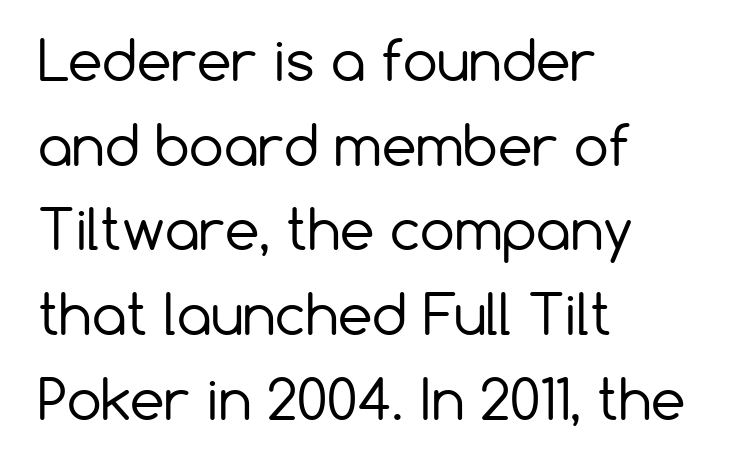
{"serif": "no", "italic": "no", "bold": "no", "weight": "regular", "width": "normal", "stroke_contrast": "low", "x_height": "medium", "monospaced": "no", "underline": "no", "align": "left", "line_spacing": "normal", "line_spacing_ratio": 1.54, "letter_spacing": "normal", "letter_spacing_em": 0.0, "glyph_px": 55}
